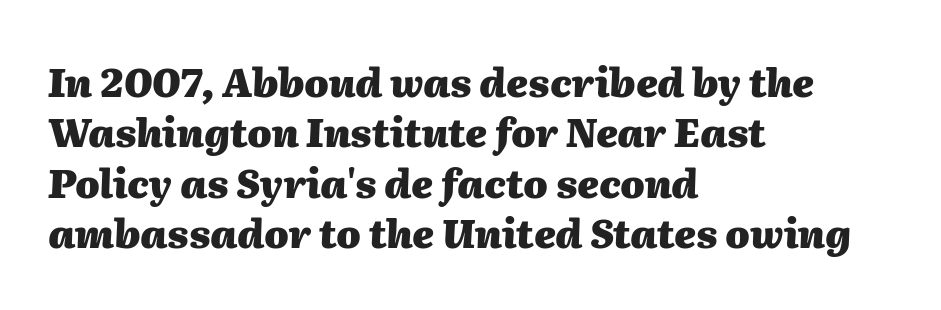
Q: Is the text bold? A: Yes.
Q: Is the text italic (slanted)? A: Yes, it leans right by about 2 degrees.
Q: Is the text underlined? A: No.
Q: How is the paragraph aligned? A: Left-aligned.
Q: Is the spacing between letters normal or unusually wide? A: Normal.
Q: Is the spacing between lines tight, normal or loose? A: Normal.
Q: Width (condensed, normal, or wide)? A: Normal.
Q: Stroke contrast? A: Medium.
Q: x-height? A: Medium.
Q: Monospaced? A: No.
